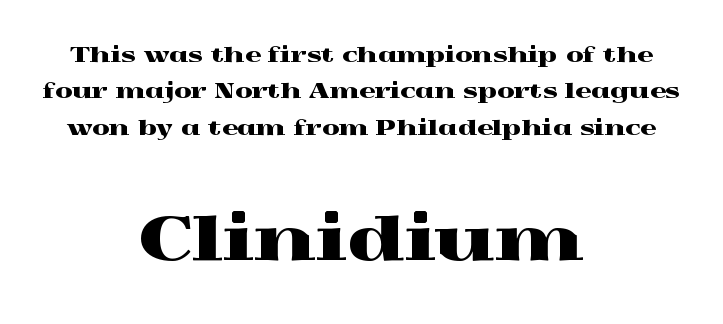
{"serif": "yes", "italic": "no", "width": "wide", "x_height": "medium", "monospaced": "no", "underline": "no", "align": "center", "line_spacing_ratio": 1.82, "letter_spacing": "normal", "letter_spacing_em": 0.0, "larger_block": "second", "size_ratio": 3.0, "glyph_px": 60}
